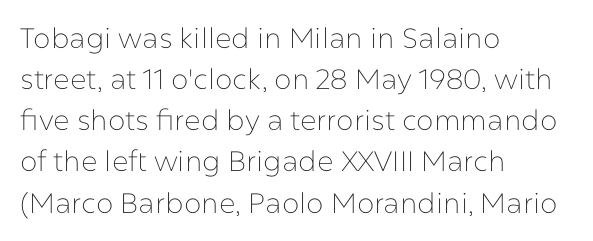
{"serif": "no", "italic": "no", "bold": "no", "weight": "thin", "width": "normal", "stroke_contrast": "low", "x_height": "medium", "monospaced": "no", "underline": "no", "align": "left", "line_spacing": "normal", "line_spacing_ratio": 1.47, "letter_spacing": "normal", "letter_spacing_em": 0.0, "glyph_px": 28}
